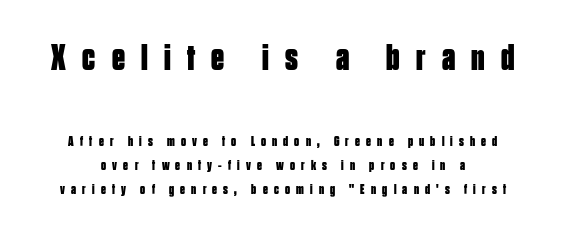
Words float on clear page, feet unadorned. These lines were composed using upright roman letters. Each glyph is drawn with heavy, bold strokes. The rendering shrinks the type as you move from the upper chunk to the lower.
